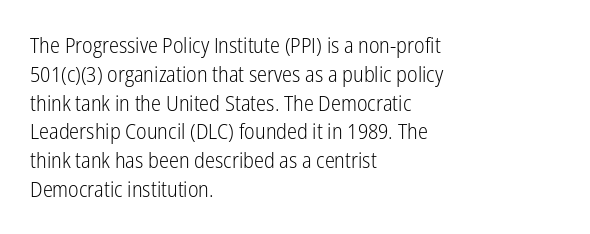
Each new line begins a customary step beneath the previous one. Stems here are at most as thick as an everyday book face. Words appear dense and cohesive because spacing is normal. Descenders hang freely into open space. The axis of the letterforms is exactly vertical.
